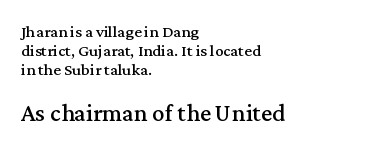
The image shows 25 px text type, upright; set left-aligned, tight line spacing (1.11x), normal letter spacing, not underlined; the second (bottom) block is 1.47x larger.
